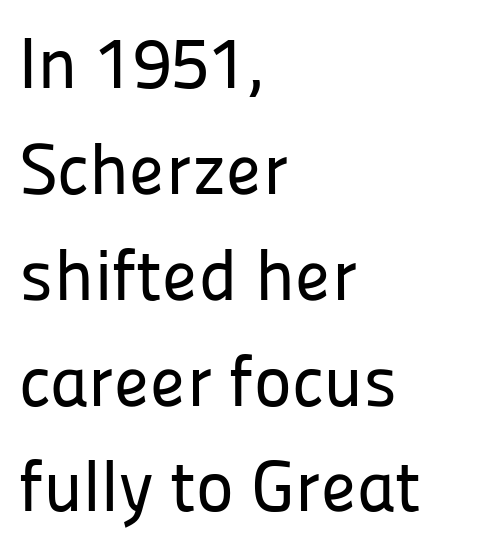
{"serif": "no", "italic": "no", "width": "normal", "stroke_contrast": "low", "x_height": "medium", "monospaced": "no", "underline": "no", "align": "left", "line_spacing": "normal", "line_spacing_ratio": 1.47, "letter_spacing": "normal", "letter_spacing_em": 0.0, "glyph_px": 72}
